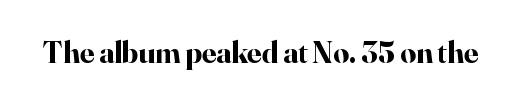
The passage shown is typed in a proportional face where columns would drift. The letters stand upright; this is a roman face. What weight is shown? A full bold with thick strokes. This sample uses a serif face. The tracking reads as untouched default to a designer's eye.
